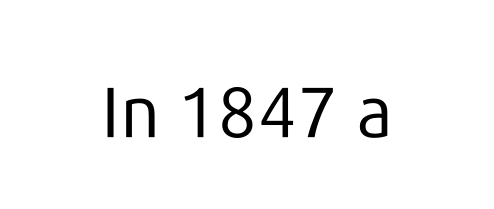
The characters are drawn with everyday or finer stroke widths. Looks like regular typesetting: each glyph gets only the width it needs. The foot of each line stays bare and open. Characters follow at the spacing the type designer built in.
